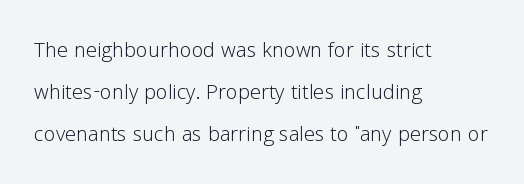
The image shows 27 px text type, upright; set left-aligned, normal line spacing (1.56x), normal letter spacing, not underlined.
